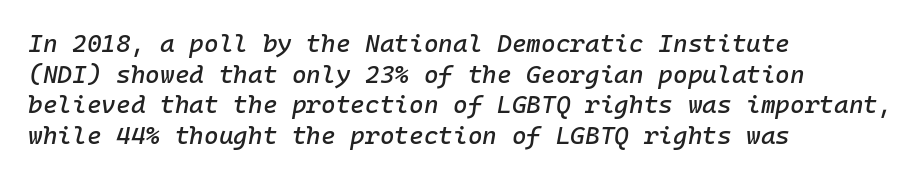
This is oblique type, the kind used for emphasis or titles. Here the glyphs are tracked normally, forming tight word shapes. The paragraph shown leans on its left margin. Underlining? Definitely not there.
